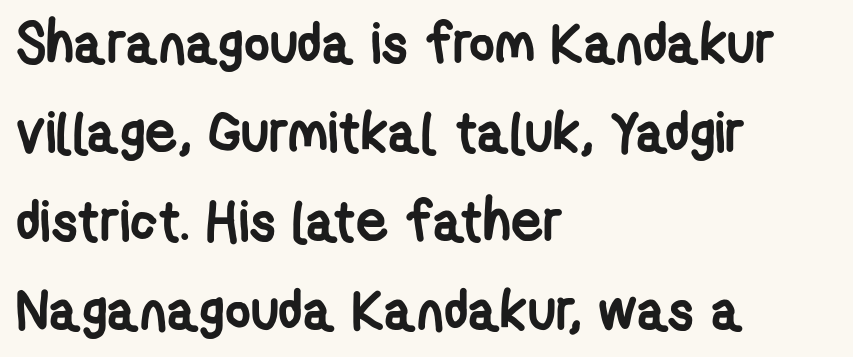
{"serif": "no", "bold": "yes", "weight": "semibold", "width": "condensed", "stroke_contrast": "low", "x_height": "medium", "monospaced": "no", "underline": "no", "align": "left", "line_spacing": "normal", "line_spacing_ratio": 1.59, "letter_spacing": "normal", "letter_spacing_em": 0.0, "glyph_px": 56}
